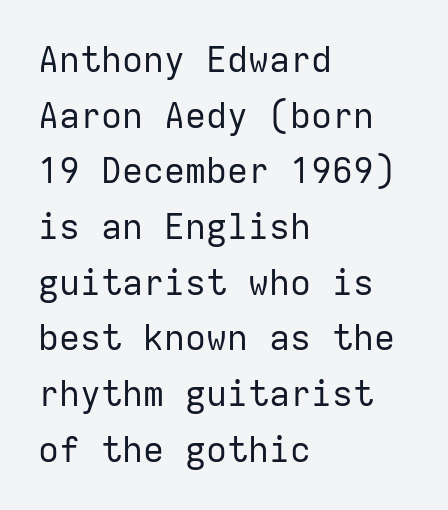
Each letter, wide or thin by design, is forced into the same width here. Each word holds together tightly as a unit, with standard inter-letter gaps. Horizontal bands of white between lines are of average thickness. The glyphs in this specimen are sans serif. These lines were composed using upright roman letters.
